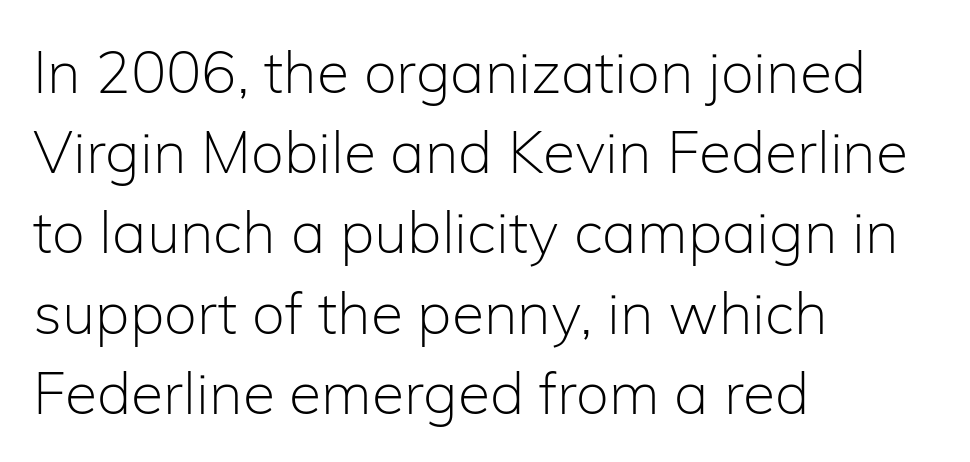
The image shows 59 px light sans-serif type, upright; set left-aligned, normal line spacing (1.36x), normal letter spacing, not underlined; low stroke contrast and a medium x-height.
